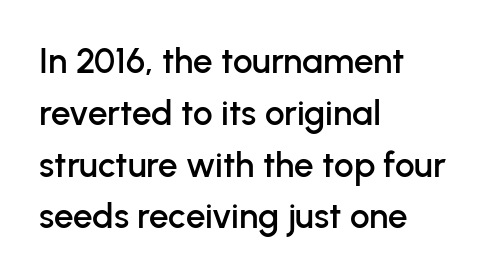
The image shows 35 px sans-serif type, upright; set left-aligned, normal line spacing (1.48x), normal letter spacing, not underlined; low stroke contrast and a medium x-height.
